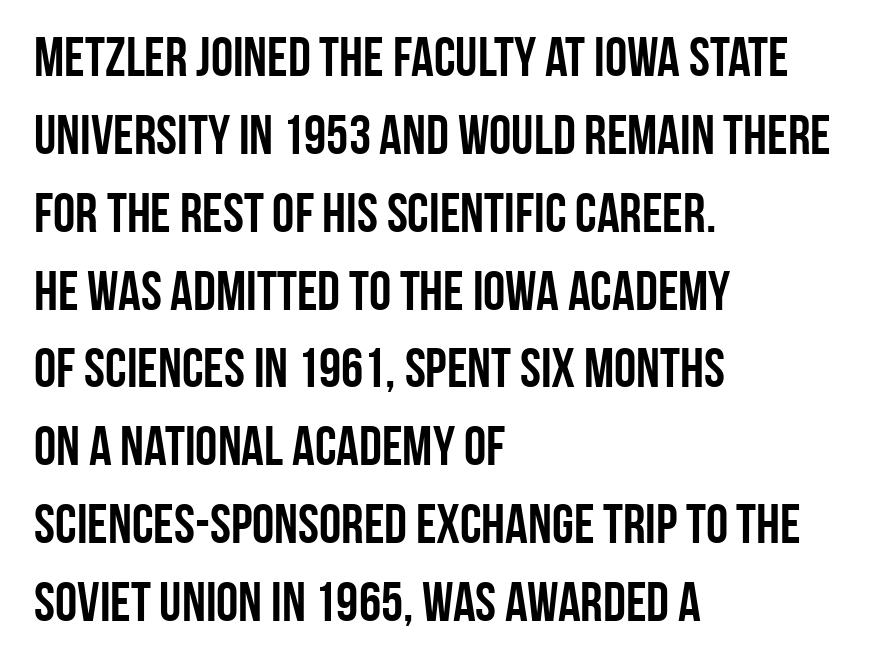
The image shows 56 px semibold, condensed sans-serif type, upright; set left-aligned, normal line spacing (1.39x), normal letter spacing, not underlined; low stroke contrast and a large x-height.
